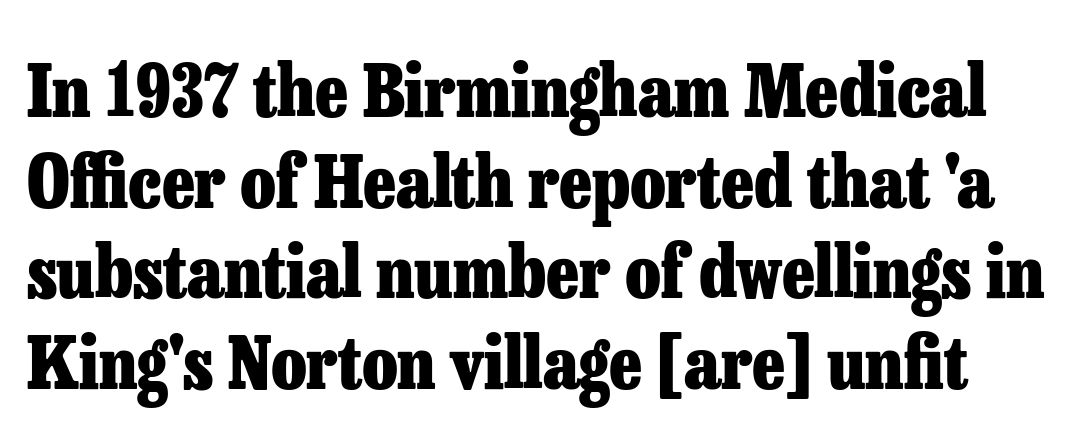
Q: Is the text bold? A: Yes.
Q: Is the text italic (slanted)? A: No, it is upright.
Q: Is the typeface a serif or a sans-serif typeface? A: Serif.
Q: Is the text underlined? A: No.
Q: Is the spacing between letters normal or unusually wide? A: Normal.
Q: Is the spacing between lines tight, normal or loose? A: Normal.
Q: Width (condensed, normal, or wide)? A: Normal.
Q: Stroke contrast? A: Low.
Q: x-height? A: Medium.
Q: Monospaced? A: No.
